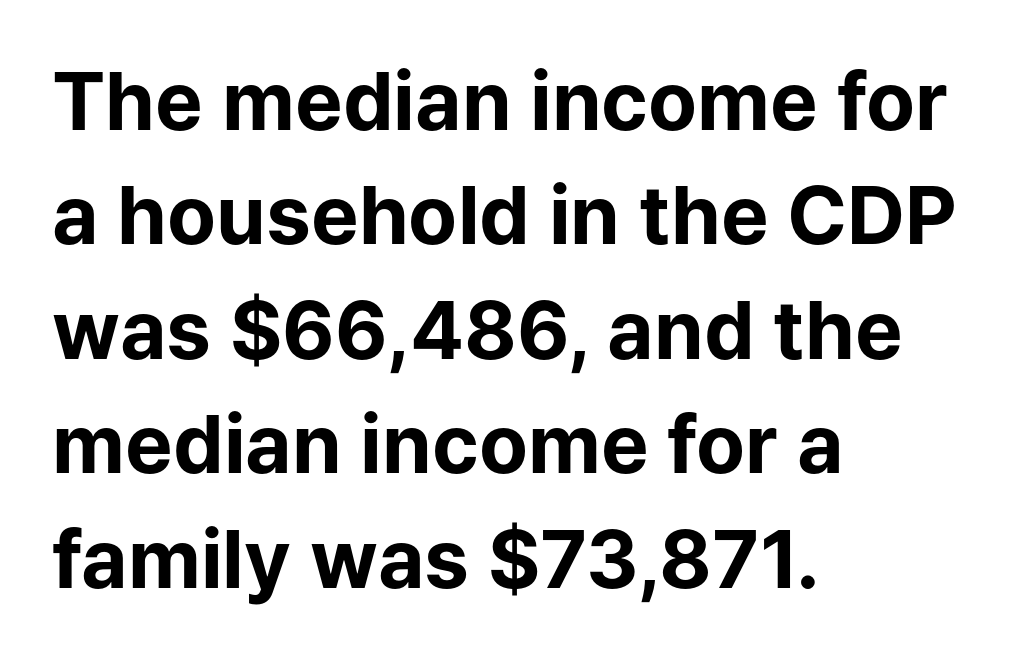
{"serif": "no", "italic": "no", "bold": "yes", "weight": "bold", "width": "normal", "stroke_contrast": "low", "x_height": "medium", "monospaced": "no", "underline": "no", "align": "left", "line_spacing": "normal", "line_spacing_ratio": 1.43, "letter_spacing": "normal", "letter_spacing_em": 0.0, "glyph_px": 80}
